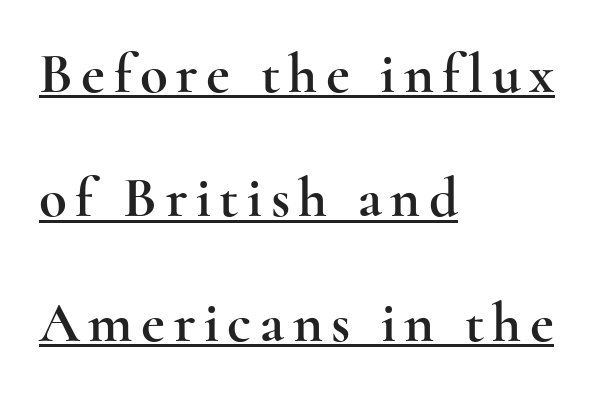
Q: Is the text italic (slanted)? A: No, it is upright.
Q: Is the typeface a serif or a sans-serif typeface? A: Serif.
Q: Is the text underlined? A: Yes.
Q: How is the paragraph aligned? A: Left-aligned.
Q: Is the spacing between lines tight, normal or loose? A: Loose.
Q: Width (condensed, normal, or wide)? A: Wide.
Q: x-height? A: Small.
Q: Monospaced? A: No.
